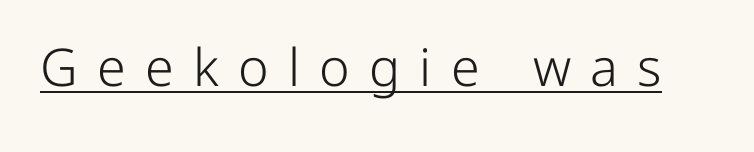
Nothing sits at the stroke ends, so this counts as sans-serif. The letters look calm and open, with moderate or lighter stems. The sample's only ornament is a line tracing under the words. The gaps between neighbouring characters are conspicuously large.
